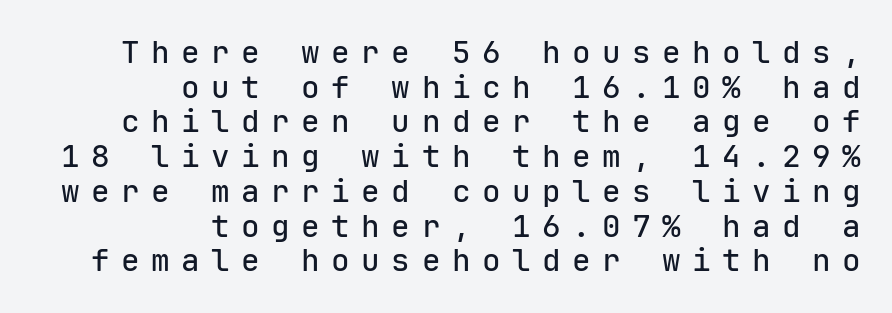
The image shows 31 px sans-serif type, upright, monospaced; set right-aligned, tight line spacing (1.12x), unusually wide letter spacing (+0.37 em), not underlined; low stroke contrast and a medium x-height.
